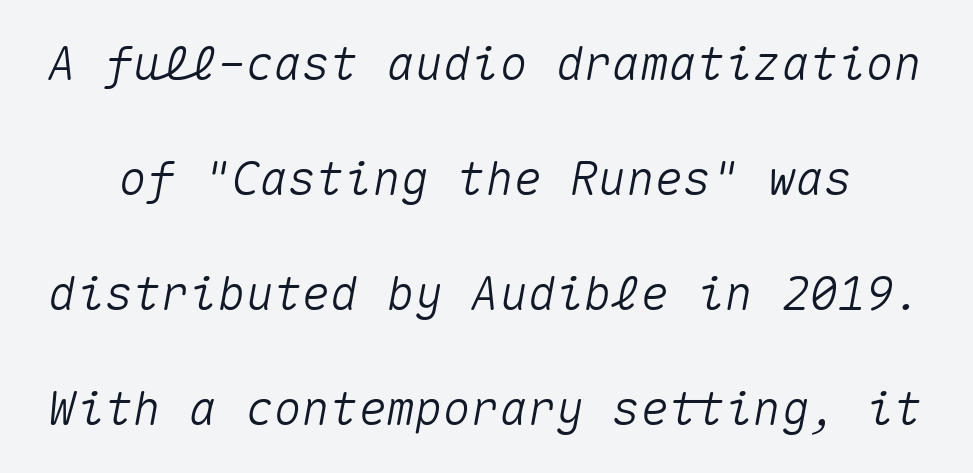
Q: Is the text italic (slanted)? A: Yes, it leans right by about 10 degrees.
Q: Is the text underlined? A: No.
Q: Is the spacing between letters normal or unusually wide? A: Normal.
Q: Is the spacing between lines tight, normal or loose? A: Loose.
Q: Width (condensed, normal, or wide)? A: Normal.
Q: Stroke contrast? A: Medium.
Q: x-height? A: Medium.
Q: Monospaced? A: Yes.
